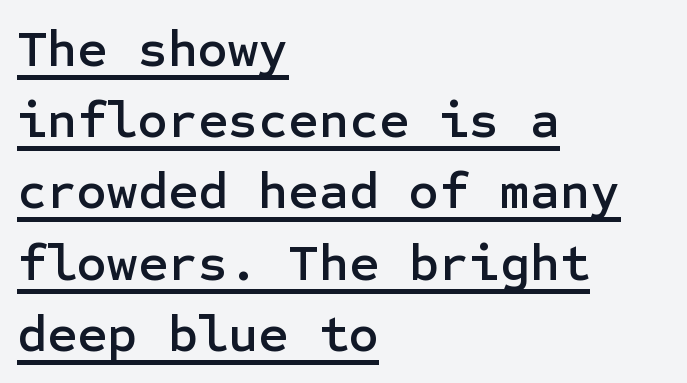
You can tell it's not italic because the verticals are truly vertical. Line starts are locked; line ends wander. Examine the stroke ends and you'll find no serifs. Nobody touched the tracking dial on this one.
